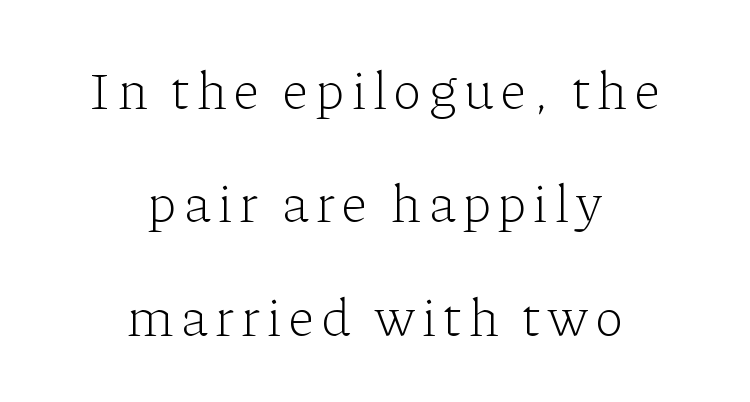
Q: Is the text bold? A: No.
Q: Is the text italic (slanted)? A: No, it is upright.
Q: Is the typeface a serif or a sans-serif typeface? A: Serif.
Q: Is the text underlined? A: No.
Q: How is the paragraph aligned? A: Centered.
Q: Is the spacing between lines tight, normal or loose? A: Loose.
Q: Width (condensed, normal, or wide)? A: Normal.
Q: Stroke contrast? A: Low.
Q: x-height? A: Medium.
Q: Monospaced? A: No.
